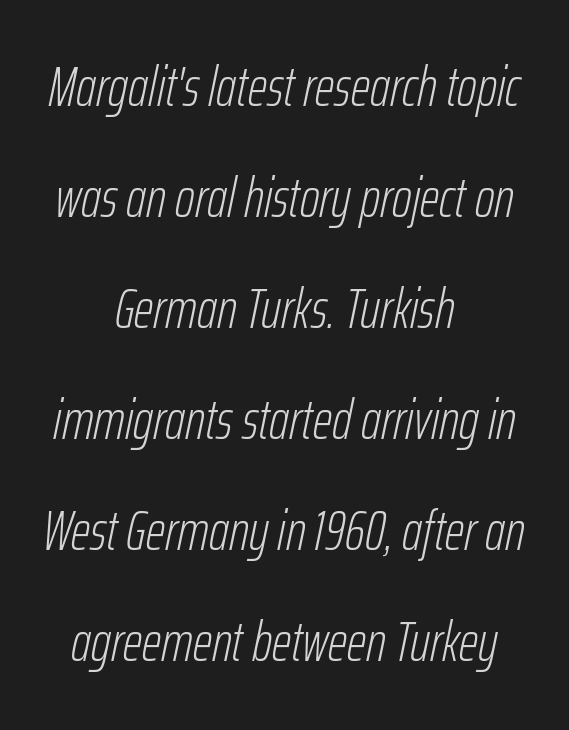
The passage shown is typed in a proportional face where columns would drift. The vertical gap from one line to the next is large. Stems here are at most as thick as an everyday book face. Neither beginnings nor endings align; midpoints do. Quick note: italic. Nobody touched the tracking dial on this one.
